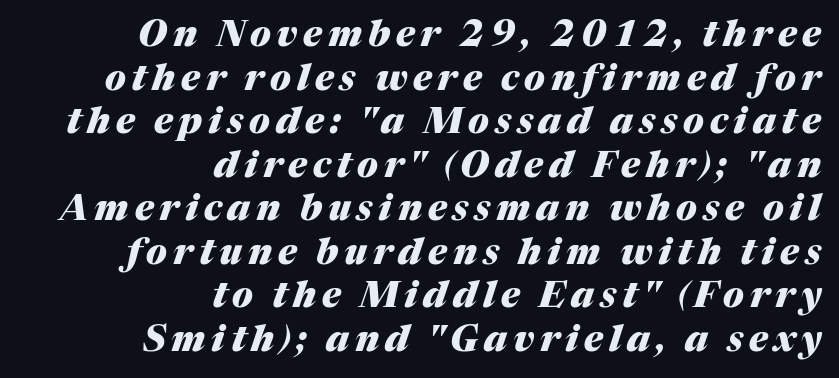
{"italic": "yes", "lean": "right", "slant_degrees": 17, "bold": "yes", "weight": "heavy", "width": "normal", "stroke_contrast": "medium", "x_height": "medium", "monospaced": "no", "underline": "no", "align": "right", "line_spacing_ratio": 1.21, "glyph_px": 36}
